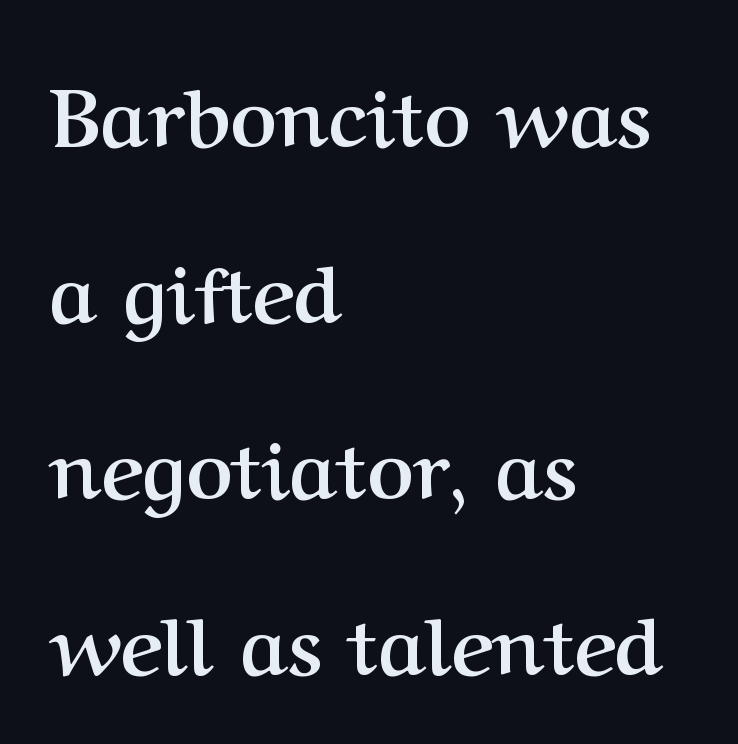
The image shows 80 px semibold serif type, upright; set left-aligned, loose line spacing (2.2x), normal letter spacing, not underlined; medium stroke contrast and a medium x-height.
